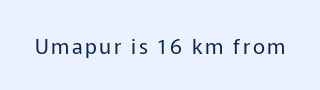
{"italic": "no", "bold": "no", "underline": "no", "glyph_px": 21}
